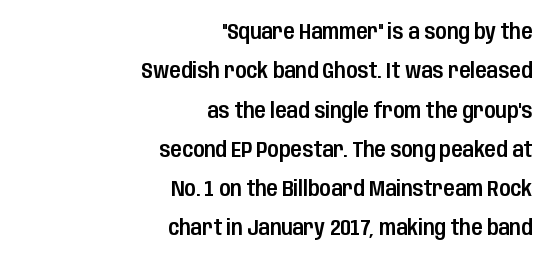
Q: Is the text italic (slanted)? A: No, it is upright.
Q: Is the text underlined? A: No.
Q: How is the paragraph aligned? A: Right-aligned.
Q: Is the spacing between letters normal or unusually wide? A: Normal.
